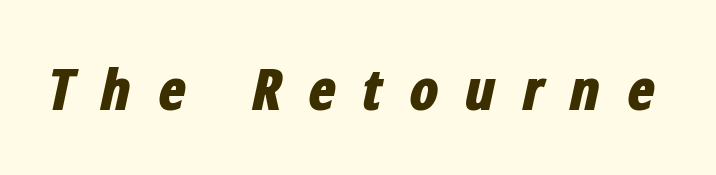
Italic: yes, the glyphs are oblique. The sample has been set heavy, in full bold. Observe the wide spacing: letters keep a clear distance from each other. The space directly below the letters is spotless. Do the characters align in a grid? No, the font is proportional.
